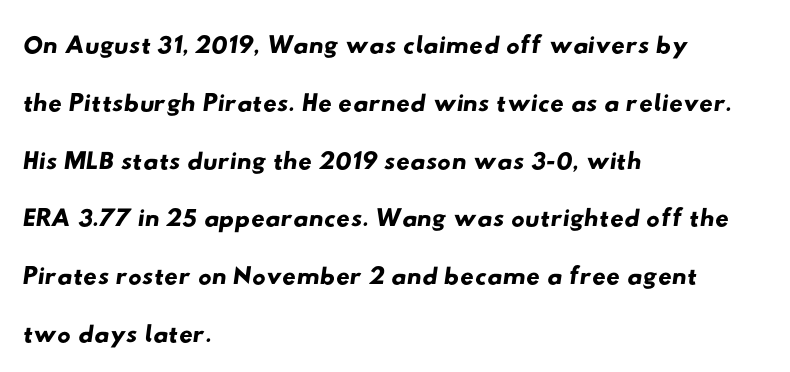
Where is the straight margin? On the left. The rendering uses natural spacing where letterforms have individual widths. The passage shown has conventional tracking throughout. Stroke terminals: plain, sans-serif. Vertically, the passage feels balanced, rows spaced as you'd expect.
